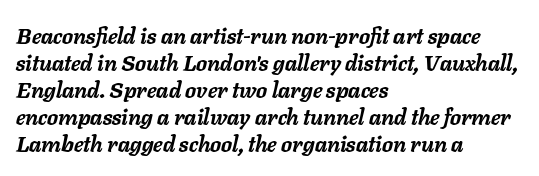
The image shows 22 px bold type, italic (leaning right); set left-aligned, line spacing 1.23x, normal letter spacing, not underlined.
